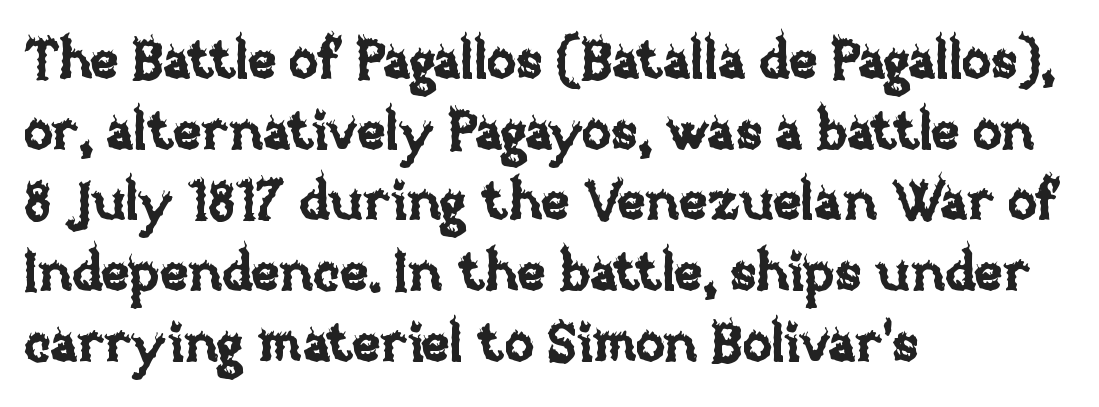
Q: Is the text italic (slanted)? A: No, it is upright.
Q: Is the text underlined? A: No.
Q: How is the paragraph aligned? A: Left-aligned.
Q: Is the spacing between letters normal or unusually wide? A: Normal.
Q: Is the spacing between lines tight, normal or loose? A: Normal.
Q: Width (condensed, normal, or wide)? A: Normal.
Q: Stroke contrast? A: Low.
Q: x-height? A: Large.
Q: Monospaced? A: No.
